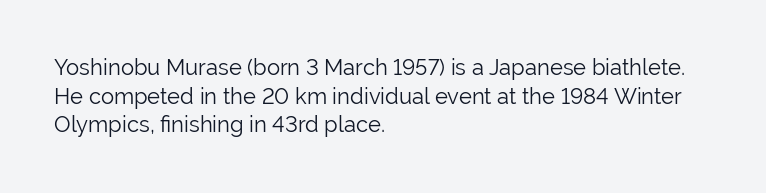
{"italic": "no", "bold": "no", "underline": "no", "align": "left", "line_spacing": "normal", "line_spacing_ratio": 1.3, "letter_spacing": "normal", "letter_spacing_em": 0.0, "glyph_px": 22}
